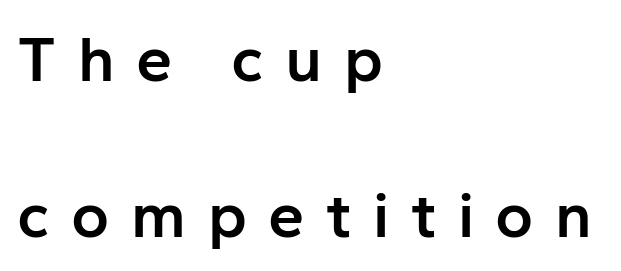
Q: Is the text bold? A: Semi-bold.
Q: Is the text italic (slanted)? A: No, it is upright.
Q: Is the typeface a serif or a sans-serif typeface? A: Sans-serif.
Q: Is the text underlined? A: No.
Q: How is the paragraph aligned? A: Left-aligned.
Q: Is the spacing between letters normal or unusually wide? A: Unusually wide.
Q: Is the spacing between lines tight, normal or loose? A: Loose.
Q: Width (condensed, normal, or wide)? A: Normal.
Q: Stroke contrast? A: Low.
Q: x-height? A: Medium.
Q: Monospaced? A: No.
